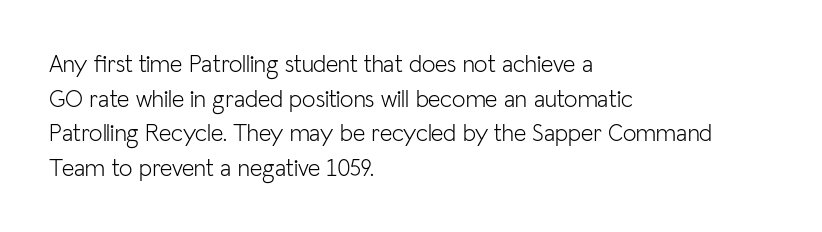
{"italic": "no", "bold": "no", "underline": "no", "align": "left", "line_spacing": "normal", "line_spacing_ratio": 1.44, "letter_spacing": "normal", "letter_spacing_em": 0.0, "glyph_px": 24}
